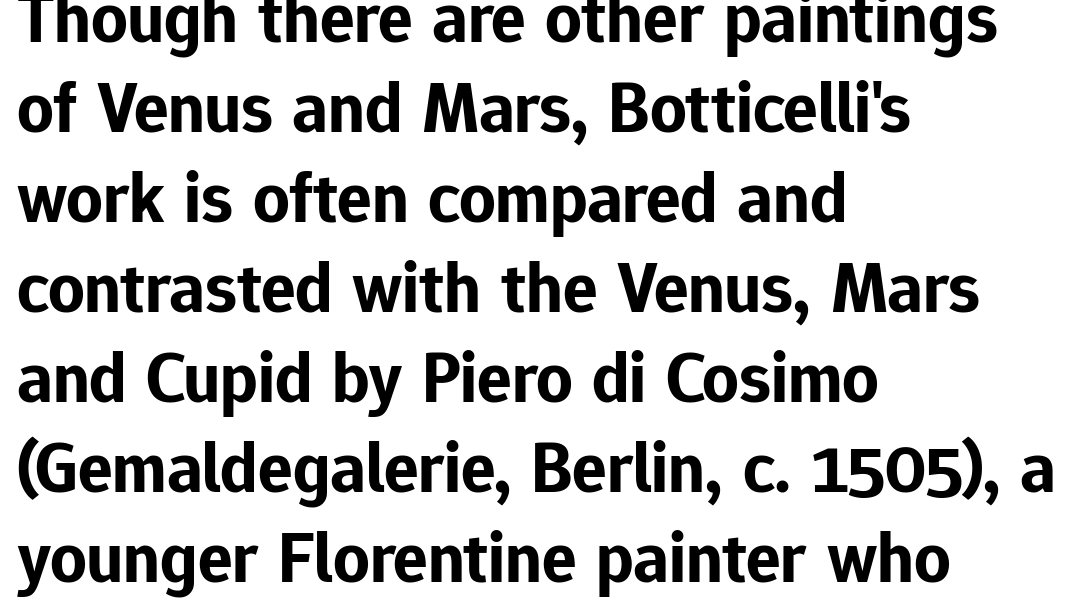
Q: Is the text bold? A: Yes.
Q: Is the text italic (slanted)? A: No, it is upright.
Q: Is the typeface a serif or a sans-serif typeface? A: Sans-serif.
Q: Is the text underlined? A: No.
Q: How is the paragraph aligned? A: Left-aligned.
Q: Is the spacing between letters normal or unusually wide? A: Normal.
Q: Is the spacing between lines tight, normal or loose? A: Normal.
Q: Width (condensed, normal, or wide)? A: Normal.
Q: Stroke contrast? A: Low.
Q: x-height? A: Medium.
Q: Monospaced? A: No.
